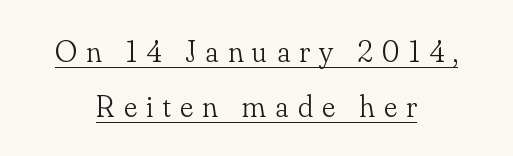
{"serif": "yes", "italic": "no", "bold": "no", "weight": "light", "width": "normal", "stroke_contrast": "low", "x_height": "small", "monospaced": "no", "underline": "yes", "align": "center", "line_spacing_ratio": 1.77, "letter_spacing": "wide", "letter_spacing_em": 0.3, "glyph_px": 31}
